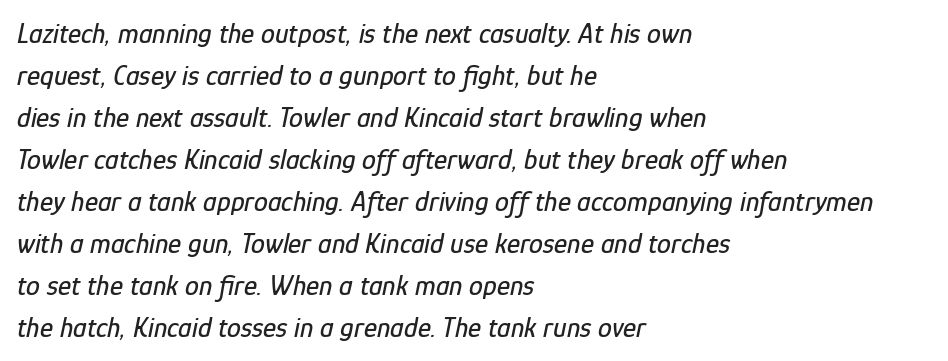
The image shows 28 px condensed type, italic (leaning right); set left-aligned, normal line spacing (1.5x), normal letter spacing, not underlined; low stroke contrast and a medium x-height.
